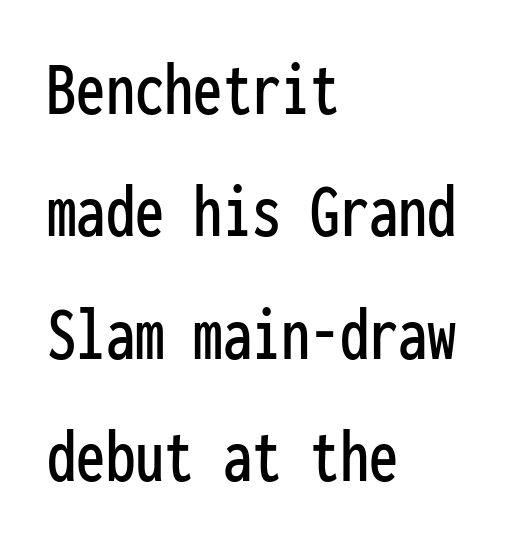
Glyph-to-glyph distance matches everyday printed text. Summary of vertical rhythm: regular, with standard interline spacing. Each line starts at the same left margin while the right side varies. Spacing verdict: monospaced, one width for all characters. Check under the words: just untouched page.
